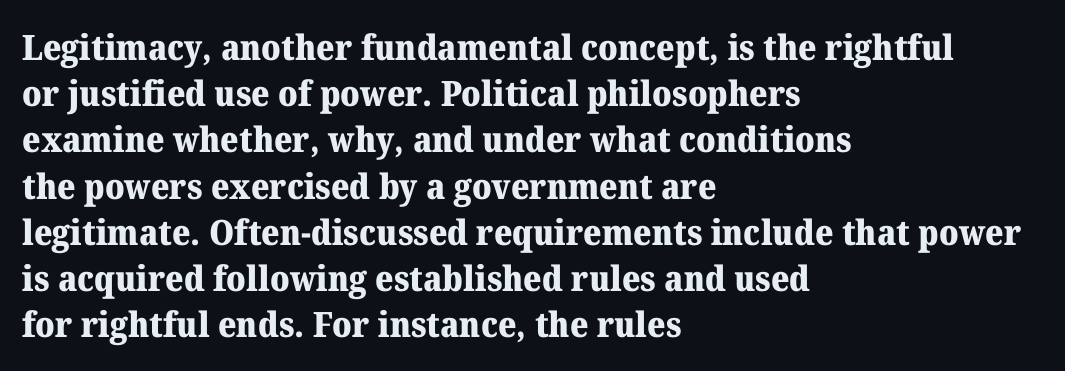
The image shows 35 px heavy serif type, upright; set left-aligned, normal line spacing (1.32x), normal letter spacing, not underlined; medium stroke contrast and a medium x-height.
